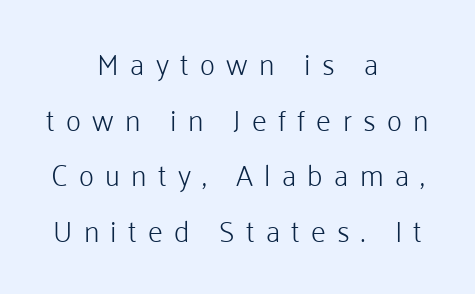
Q: Is the text bold? A: No.
Q: Is the text italic (slanted)? A: No, it is upright.
Q: Is the typeface a serif or a sans-serif typeface? A: Sans-serif.
Q: Is the text underlined? A: No.
Q: How is the paragraph aligned? A: Centered.
Q: Is the spacing between letters normal or unusually wide? A: Unusually wide.
Q: Is the spacing between lines tight, normal or loose? A: Loose.
Q: Width (condensed, normal, or wide)? A: Normal.
Q: Stroke contrast? A: Low.
Q: x-height? A: Medium.
Q: Monospaced? A: No.
